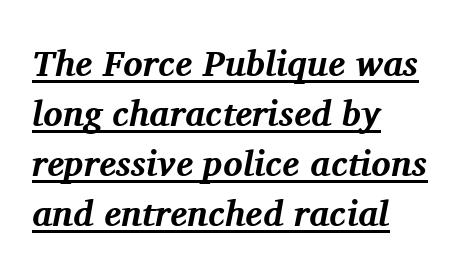
Q: Is the text bold? A: Yes.
Q: Is the text italic (slanted)? A: Yes, it leans right by about 11 degrees.
Q: Is the typeface a serif or a sans-serif typeface? A: Serif.
Q: Is the text underlined? A: Yes.
Q: How is the paragraph aligned? A: Left-aligned.
Q: Is the spacing between letters normal or unusually wide? A: Normal.
Q: Is the spacing between lines tight, normal or loose? A: Normal.
Q: Width (condensed, normal, or wide)? A: Normal.
Q: Stroke contrast? A: Medium.
Q: x-height? A: Medium.
Q: Monospaced? A: No.
